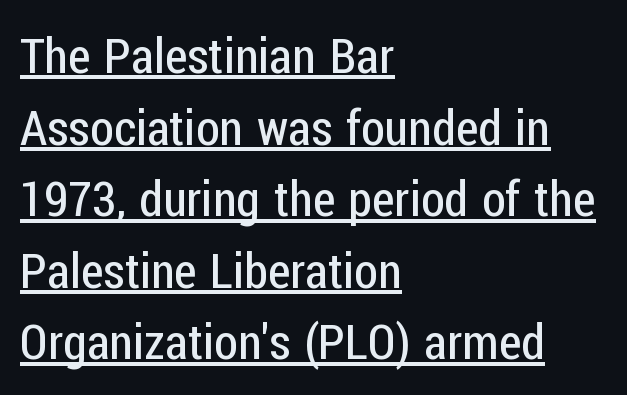
{"serif": "no", "italic": "no", "bold": "no", "weight": "regular", "width": "condensed", "stroke_contrast": "low", "x_height": "medium", "monospaced": "no", "underline": "yes", "align": "left", "line_spacing": "normal", "line_spacing_ratio": 1.46, "letter_spacing": "normal", "letter_spacing_em": 0.0, "glyph_px": 49}
